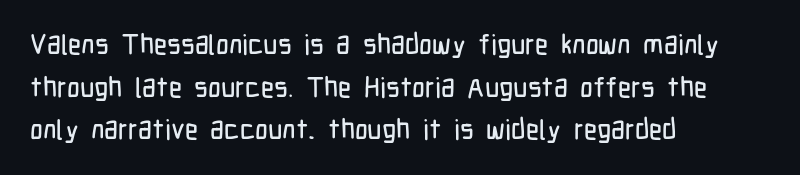
The image shows 28 px condensed sans-serif type, upright; set left-aligned, normal line spacing (1.52x), normal letter spacing, not underlined; low stroke contrast and a medium x-height.
